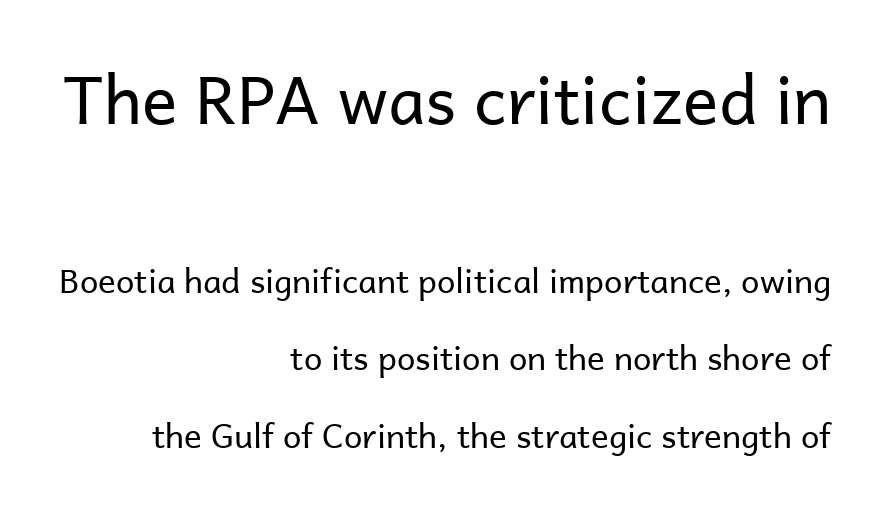
Q: Is the text bold? A: No.
Q: Is the text italic (slanted)? A: No, it is upright.
Q: Is the typeface a serif or a sans-serif typeface? A: Sans-serif.
Q: Is the text underlined? A: No.
Q: How is the paragraph aligned? A: Right-aligned.
Q: Is the spacing between letters normal or unusually wide? A: Normal.
Q: Is the spacing between lines tight, normal or loose? A: Loose.
Q: Which block of text is set in a larger size, the first (top) or the second (bottom)? A: The first (top) one.
Q: Width (condensed, normal, or wide)? A: Normal.
Q: Stroke contrast? A: Low.
Q: x-height? A: Medium.
Q: Monospaced? A: No.
